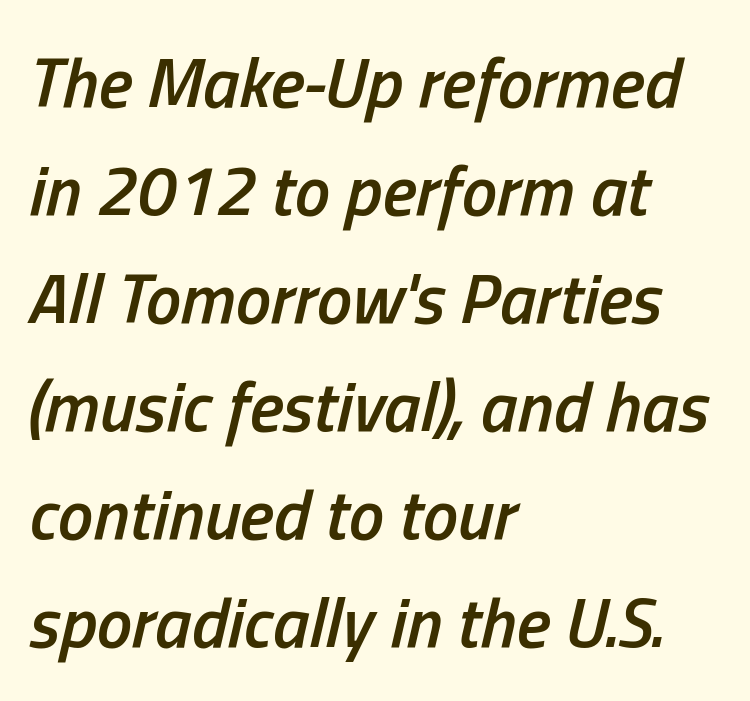
Between one letter and the next there's only the usual sliver of space. These lines are rendered in a variable-pitch font. Baseline-to-baseline distance is the conventional proportion of letter height. Heft: intermediate — a semibold. Yep, that's italic — everything's leaning.
